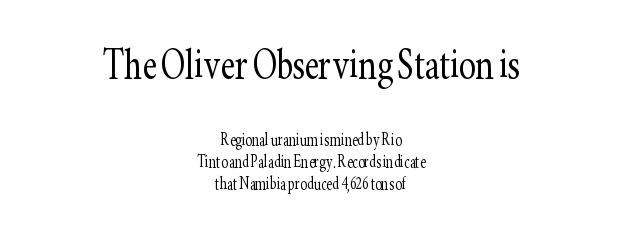
{"serif": "yes", "italic": "no", "bold": "no", "weight": "light", "width": "condensed", "stroke_contrast": "low", "x_height": "small", "monospaced": "no", "underline": "no", "align": "center", "line_spacing": "tight", "line_spacing_ratio": 1.1, "letter_spacing": "normal", "letter_spacing_em": 0.0, "larger_block": "first", "size_ratio": 2.5, "glyph_px": 50}
